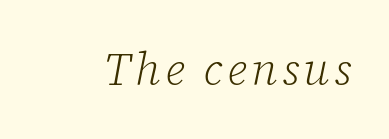
{"serif": "yes", "italic": "yes", "lean": "right", "slant_degrees": 12, "bold": "no", "weight": "light", "width": "normal", "stroke_contrast": "low", "x_height": "medium", "monospaced": "no", "underline": "no", "glyph_px": 45}
